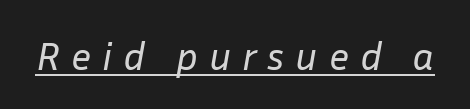
The image shows 40 px regular-weight type, italic (leaning right); set unusually wide letter spacing (+0.27 em), underlined; low stroke contrast and a medium x-height.
